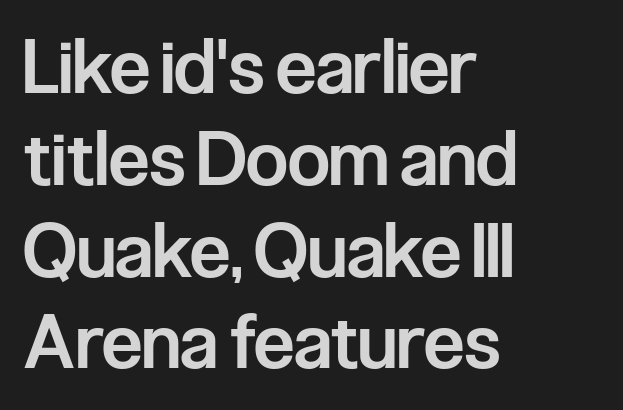
{"serif": "no", "italic": "no", "bold": "semi", "weight": "semibold", "width": "condensed", "stroke_contrast": "low", "x_height": "medium", "monospaced": "no", "underline": "no", "align": "left", "line_spacing_ratio": 1.24, "letter_spacing": "normal", "letter_spacing_em": 0.0, "glyph_px": 74}
